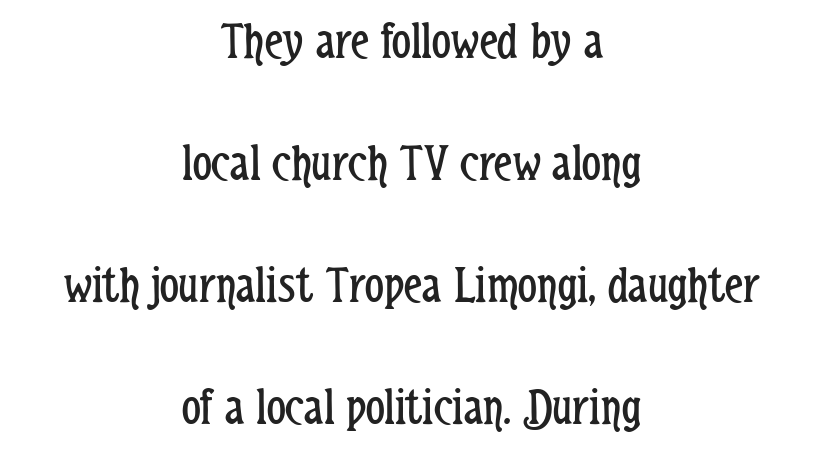
Q: Is the text bold? A: No.
Q: Is the text italic (slanted)? A: No, it is upright.
Q: Is the typeface a serif or a sans-serif typeface? A: Sans-serif.
Q: Is the text underlined? A: No.
Q: How is the paragraph aligned? A: Centered.
Q: Is the spacing between letters normal or unusually wide? A: Normal.
Q: Is the spacing between lines tight, normal or loose? A: Loose.
Q: Width (condensed, normal, or wide)? A: Condensed.
Q: Stroke contrast? A: Low.
Q: x-height? A: Medium.
Q: Monospaced? A: No.
